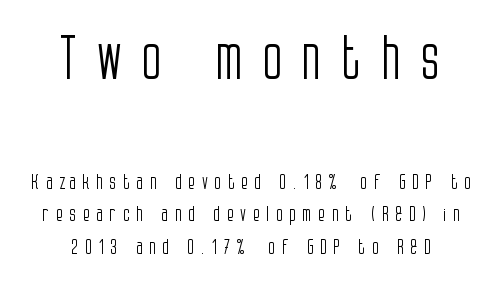
{"serif": "no", "italic": "no", "bold": "no", "weight": "light", "width": "condensed", "stroke_contrast": "low", "x_height": "large", "monospaced": "no", "underline": "no", "line_spacing": "normal", "line_spacing_ratio": 1.62, "letter_spacing": "wide", "letter_spacing_em": 0.33, "larger_block": "first", "size_ratio": 2.95, "glyph_px": 59}
